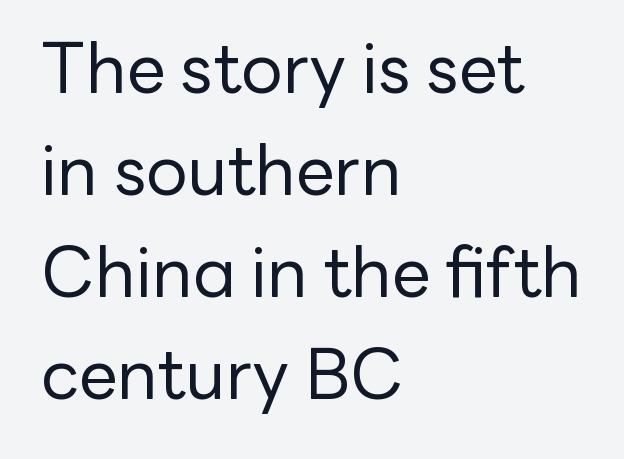
Q: Is the text bold? A: No.
Q: Is the text italic (slanted)? A: No, it is upright.
Q: Is the typeface a serif or a sans-serif typeface? A: Sans-serif.
Q: Is the text underlined? A: No.
Q: How is the paragraph aligned? A: Left-aligned.
Q: Is the spacing between letters normal or unusually wide? A: Normal.
Q: Is the spacing between lines tight, normal or loose? A: Normal.
Q: Width (condensed, normal, or wide)? A: Normal.
Q: Stroke contrast? A: Low.
Q: x-height? A: Medium.
Q: Monospaced? A: No.
